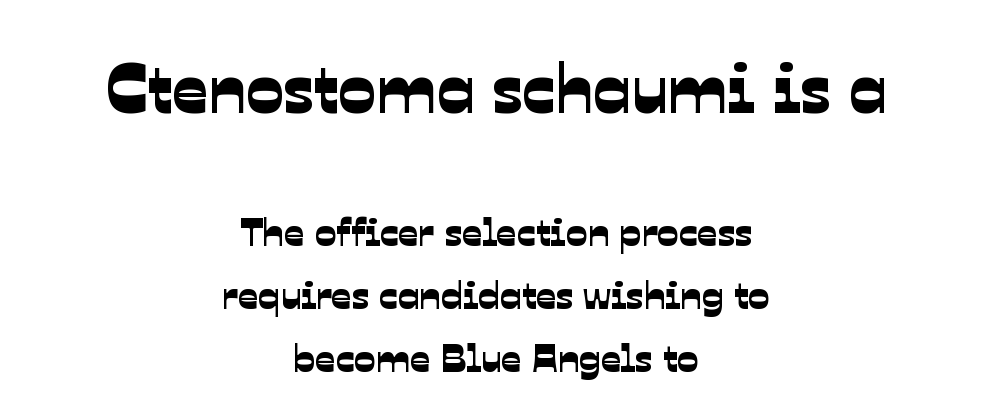
Q: Is the typeface a serif or a sans-serif typeface? A: Sans-serif.
Q: Is the text underlined? A: No.
Q: How is the paragraph aligned? A: Centered.
Q: Is the spacing between letters normal or unusually wide? A: Normal.
Q: Is the spacing between lines tight, normal or loose? A: Normal.
Q: Which block of text is set in a larger size, the first (top) or the second (bottom)? A: The first (top) one.
Q: Width (condensed, normal, or wide)? A: Normal.
Q: Stroke contrast? A: Low.
Q: x-height? A: Medium.
Q: Monospaced? A: No.
